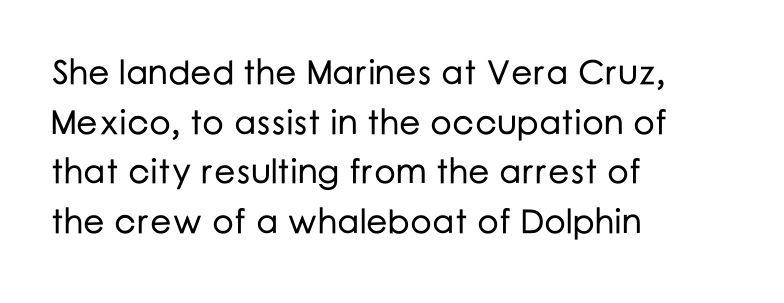
{"serif": "no", "italic": "no", "width": "normal", "stroke_contrast": "low", "x_height": "medium", "monospaced": "no", "underline": "no", "align": "left", "line_spacing": "normal", "line_spacing_ratio": 1.46, "letter_spacing": "normal", "letter_spacing_em": 0.0, "glyph_px": 34}
